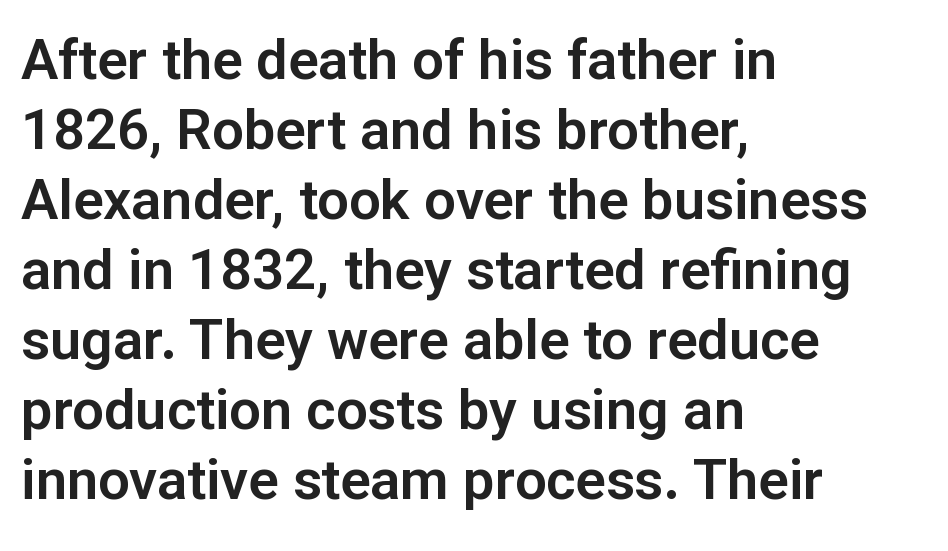
Default kerning and tracking; the words read as compact shapes. The rendering shows plain stroke endings on the letterforms — a sans-serif design. The letters stand straight up with perfectly vertical stems. The lines are quadded left.
